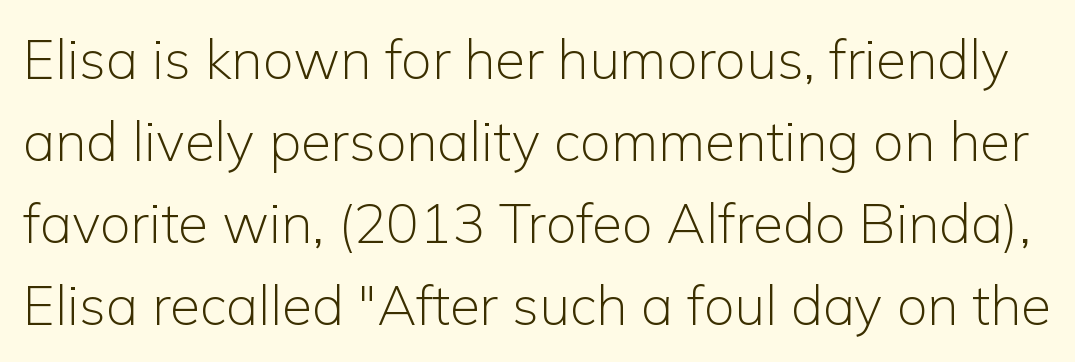
{"serif": "no", "italic": "no", "bold": "no", "weight": "light", "width": "normal", "stroke_contrast": "low", "x_height": "medium", "monospaced": "no", "underline": "no", "line_spacing": "normal", "line_spacing_ratio": 1.49, "letter_spacing": "normal", "letter_spacing_em": 0.0, "glyph_px": 55}
